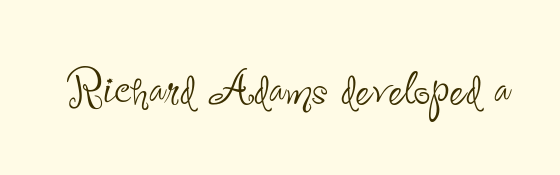
The image shows 59 px thin, condensed sans-serif type; set normal letter spacing, not underlined; low stroke contrast and a small x-height.
